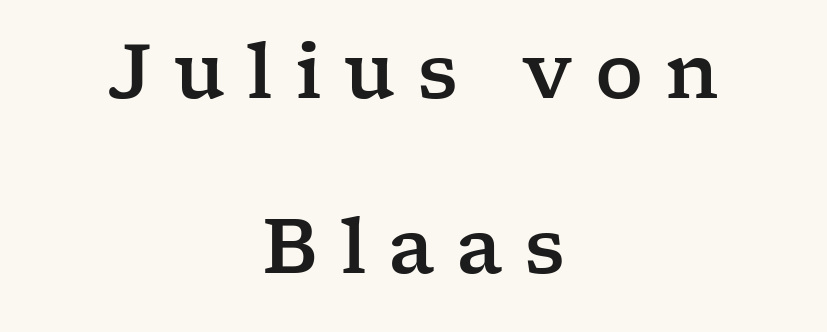
The image shows 75 px wide serif type, upright; set centered, loose line spacing (2.34x), unusually wide letter spacing (+0.29 em), not underlined; low stroke contrast and a medium x-height.
